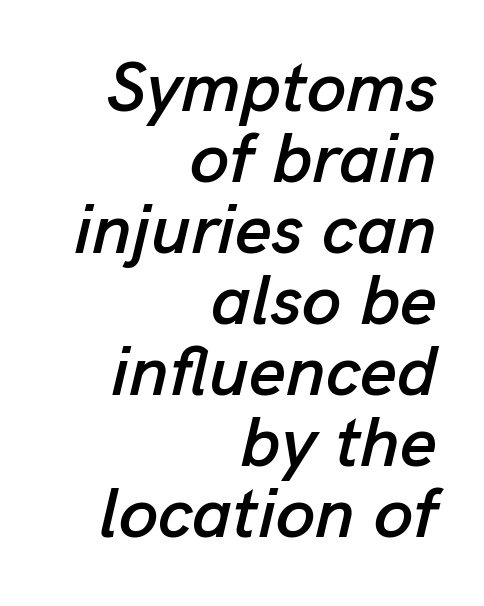
{"italic": "yes", "lean": "right", "slant_degrees": 13, "width": "normal", "stroke_contrast": "low", "x_height": "medium", "monospaced": "no", "underline": "no", "align": "right", "line_spacing": "tight", "line_spacing_ratio": 1.0, "letter_spacing": "normal", "letter_spacing_em": 0.0, "glyph_px": 71}
